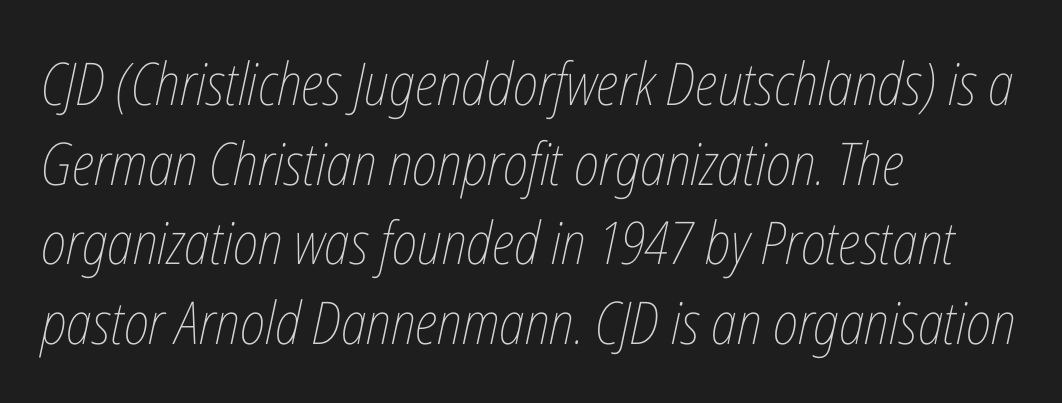
The image shows 59 px thin, condensed type, italic (leaning right); set left-aligned, normal line spacing (1.35x), normal letter spacing, not underlined; low stroke contrast and a medium x-height.
